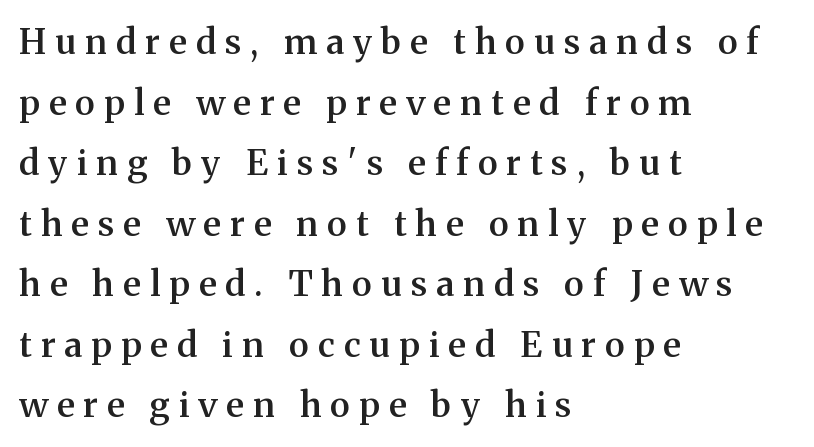
In CSS terms this would be text-align: left. Note the varied advance widths — an 'i' is clearly narrower than an 'm'. Only glyphs here, with clear space below each row. Summary of weight: moderately heavy, a semibold. The lettering stays uniformly vertical, giving the passage a roman look. The passage shown has open, widely tracked lettering throughout.
